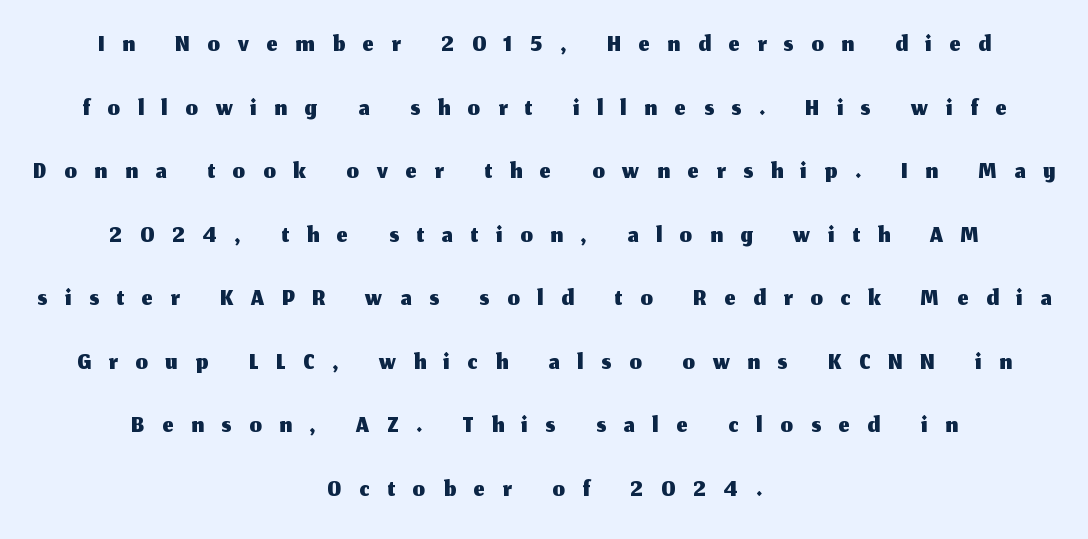
The image shows 39 px sans-serif type, upright; set centered, normal line spacing (1.63x), unusually wide letter spacing (+0.46 em), not underlined; medium stroke contrast and a medium x-height.
